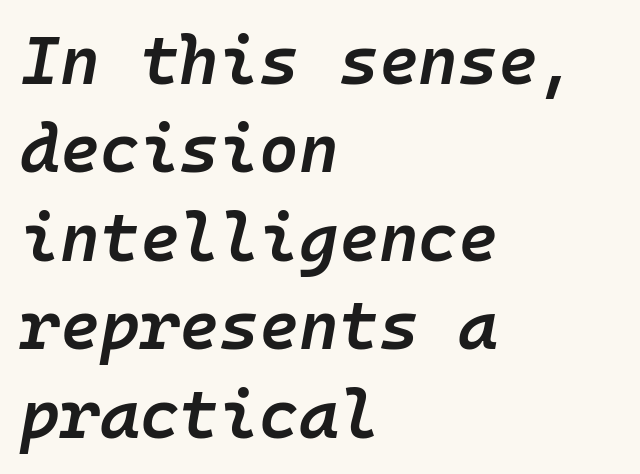
The image shows 68 px semibold type, italic (leaning right), monospaced; set left-aligned, normal line spacing (1.3x), normal letter spacing, not underlined; low stroke contrast and a medium x-height.
